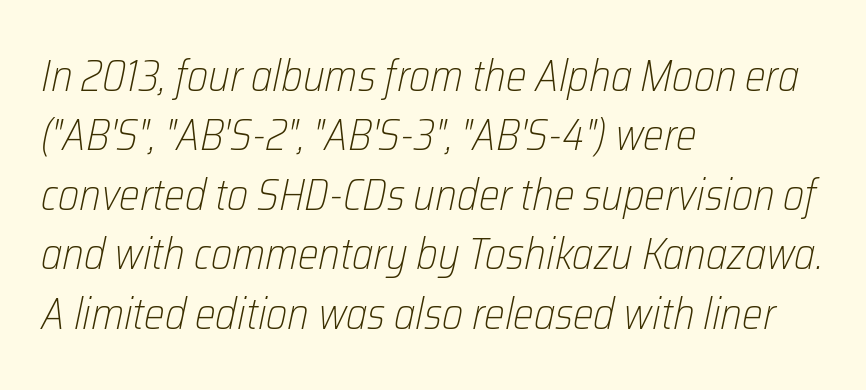
Q: Is the text bold? A: No.
Q: Is the text italic (slanted)? A: Yes, it leans right by about 12 degrees.
Q: Is the text underlined? A: No.
Q: How is the paragraph aligned? A: Left-aligned.
Q: Is the spacing between letters normal or unusually wide? A: Normal.
Q: Is the spacing between lines tight, normal or loose? A: Normal.
Q: Width (condensed, normal, or wide)? A: Condensed.
Q: Stroke contrast? A: Low.
Q: x-height? A: Medium.
Q: Monospaced? A: No.
